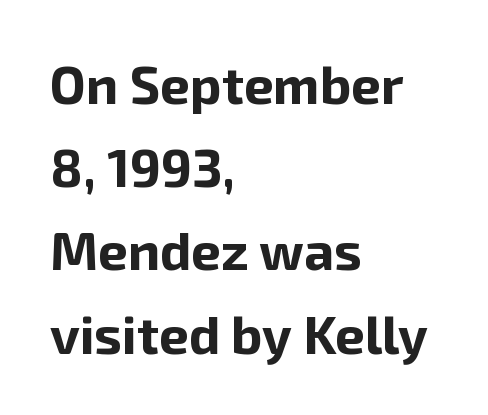
The image shows 53 px bold sans-serif type, upright; set left-aligned, normal line spacing (1.57x), normal letter spacing, not underlined; low stroke contrast and a medium x-height.
